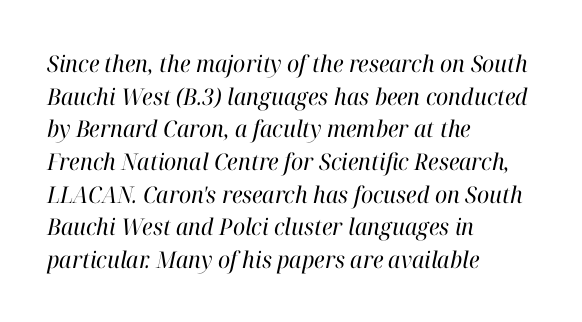
{"italic": "yes", "lean": "right", "slant_degrees": 12, "bold": "no", "underline": "no", "align": "left", "line_spacing": "normal", "line_spacing_ratio": 1.42, "letter_spacing": "normal", "letter_spacing_em": 0.0, "glyph_px": 23}
